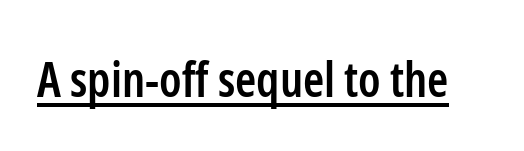
{"serif": "no", "italic": "no", "bold": "semi", "weight": "semibold", "width": "condensed", "stroke_contrast": "low", "x_height": "medium", "monospaced": "no", "underline": "yes", "letter_spacing": "normal", "letter_spacing_em": 0.0, "glyph_px": 48}
